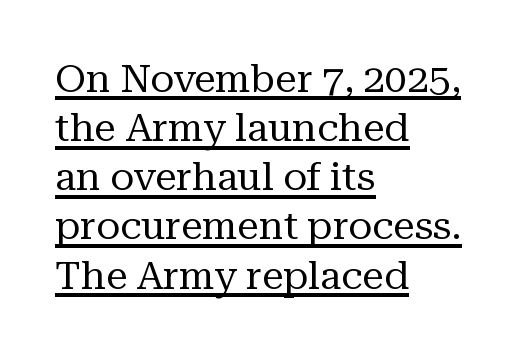
{"serif": "yes", "italic": "no", "bold": "no", "weight": "regular", "width": "normal", "stroke_contrast": "medium", "x_height": "medium", "monospaced": "no", "underline": "yes", "align": "left", "line_spacing": "normal", "line_spacing_ratio": 1.26, "letter_spacing": "normal", "letter_spacing_em": 0.0, "glyph_px": 39}
